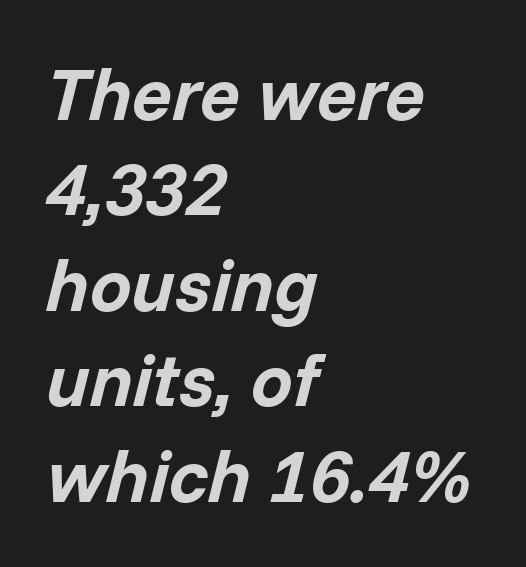
Letters rest on an invisible, unmarked baseline. Glyph-to-glyph distance matches everyday printed text. Notice how the stems are inclined rather than vertical — that's the hallmark of italics. Spacing verdict: proportional, widths tailored to each character. Baseline-to-baseline distance is the conventional proportion of letter height. Alignment: flush left.
